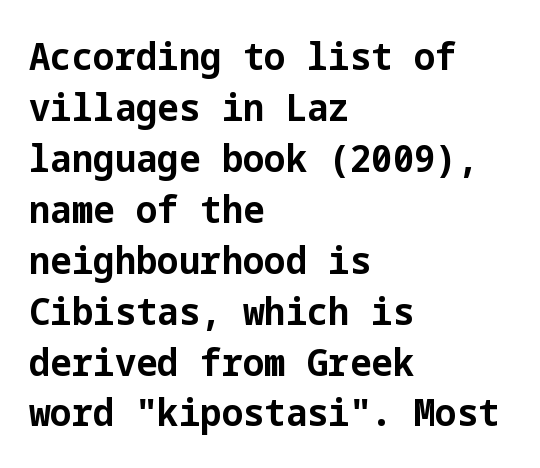
Q: Is the text bold? A: Yes.
Q: Is the text italic (slanted)? A: No, it is upright.
Q: Is the typeface a serif or a sans-serif typeface? A: Sans-serif.
Q: Is the text underlined? A: No.
Q: How is the paragraph aligned? A: Left-aligned.
Q: Is the spacing between letters normal or unusually wide? A: Normal.
Q: Is the spacing between lines tight, normal or loose? A: Normal.
Q: Width (condensed, normal, or wide)? A: Normal.
Q: Stroke contrast? A: Low.
Q: x-height? A: Medium.
